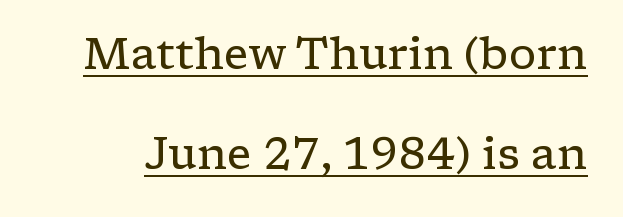
{"serif": "yes", "italic": "no", "bold": "no", "weight": "regular", "width": "wide", "stroke_contrast": "low", "x_height": "medium", "monospaced": "no", "underline": "yes", "line_spacing": "loose", "line_spacing_ratio": 2.27, "letter_spacing": "normal", "letter_spacing_em": 0.0, "glyph_px": 44}
